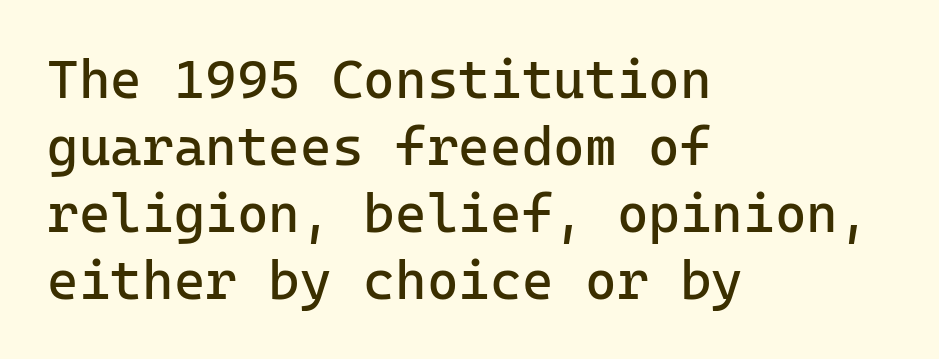
{"serif": "no", "italic": "no", "bold": "no", "weight": "regular", "width": "normal", "stroke_contrast": "low", "x_height": "medium", "underline": "no", "align": "left", "line_spacing_ratio": 1.24, "letter_spacing": "normal", "letter_spacing_em": 0.0, "glyph_px": 54}
